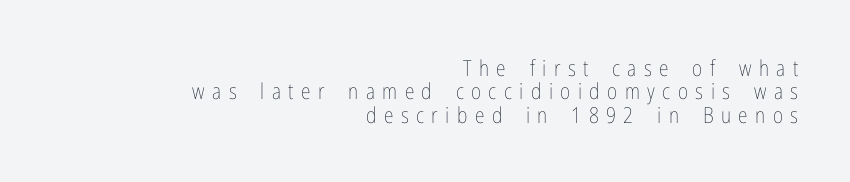
The image shows 22 px text type, upright; set right-aligned, tight line spacing (1.06x), unusually wide letter spacing (+0.34 em), not underlined.
